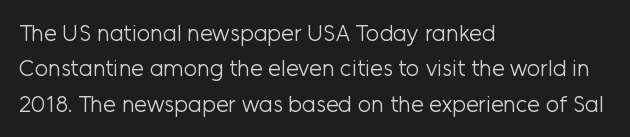
{"italic": "no", "bold": "no", "underline": "no", "align": "left", "line_spacing": "normal", "line_spacing_ratio": 1.54, "letter_spacing": "normal", "letter_spacing_em": 0.0, "glyph_px": 23}
